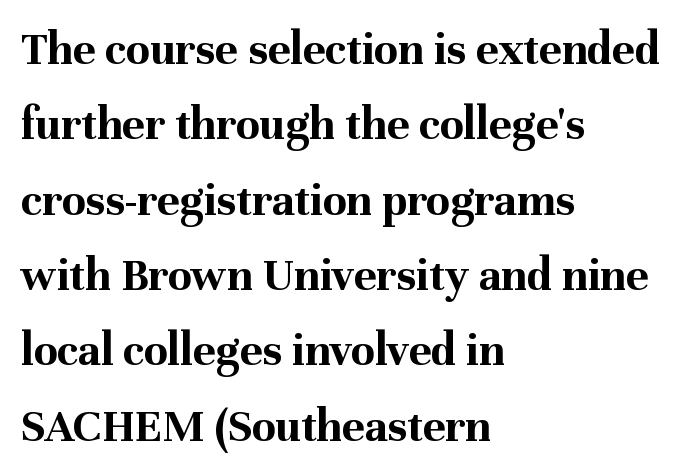
Q: Is the text bold? A: Yes.
Q: Is the text italic (slanted)? A: No, it is upright.
Q: Is the typeface a serif or a sans-serif typeface? A: Serif.
Q: Is the text underlined? A: No.
Q: How is the paragraph aligned? A: Left-aligned.
Q: Is the spacing between letters normal or unusually wide? A: Normal.
Q: Is the spacing between lines tight, normal or loose? A: Normal.
Q: Width (condensed, normal, or wide)? A: Normal.
Q: Stroke contrast? A: Medium.
Q: x-height? A: Medium.
Q: Monospaced? A: No.
